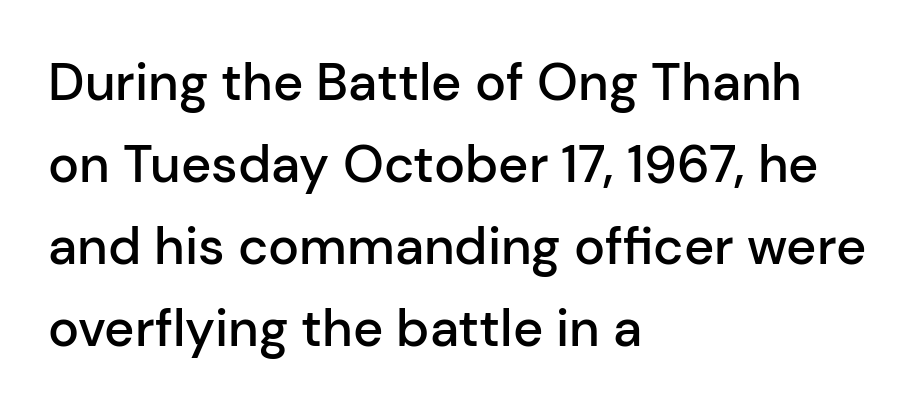
The gaps between neighbouring characters are ordinary and unremarkable. Grotesque or geometric, the face here clearly has no serifs. Compared with an ordinary text face, these strokes are moderately heavier — a semibold. Every character sits straight up, as roman type does. Looks like regular typesetting: each glyph gets only the width it needs.
